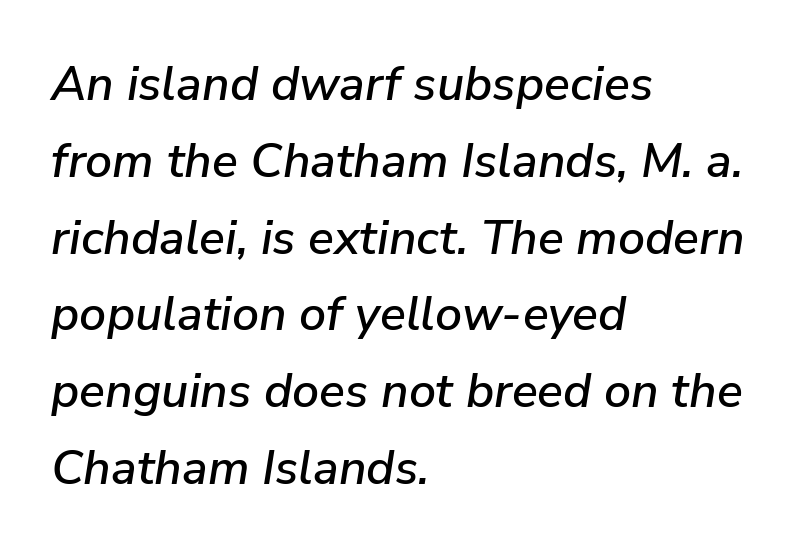
Glyph-to-glyph distance matches everyday printed text. The text block is weighted toward the left margin, trailing off unevenly rightward. Spacing verdict: proportional, widths tailored to each character. A clean baseline with only descenders dipping below it. Would a proofreader flag this as italicized? Yes. Honestly, the row spacing looks completely unremarkable.
